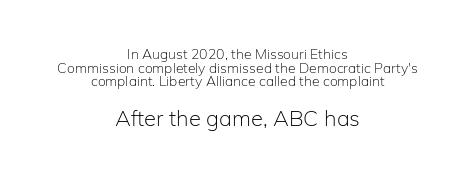
{"italic": "no", "bold": "no", "underline": "no", "align": "center", "line_spacing": "tight", "line_spacing_ratio": 0.98, "letter_spacing": "normal", "letter_spacing_em": 0.0, "larger_block": "second", "size_ratio": 1.57, "glyph_px": 22}
